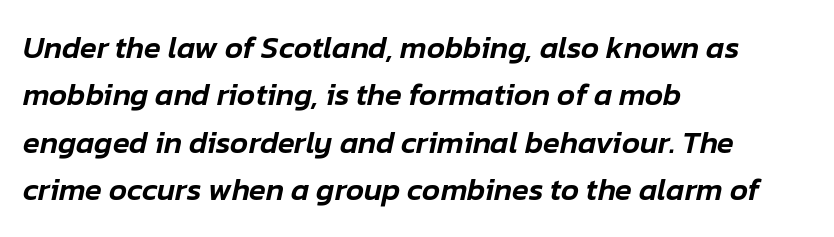
Q: Is the text italic (slanted)? A: Yes, it leans right by about 12 degrees.
Q: Is the text underlined? A: No.
Q: How is the paragraph aligned? A: Left-aligned.
Q: Is the spacing between letters normal or unusually wide? A: Normal.
Q: Is the spacing between lines tight, normal or loose? A: Normal.
Q: Width (condensed, normal, or wide)? A: Normal.
Q: Stroke contrast? A: Low.
Q: x-height? A: Medium.
Q: Monospaced? A: No.
